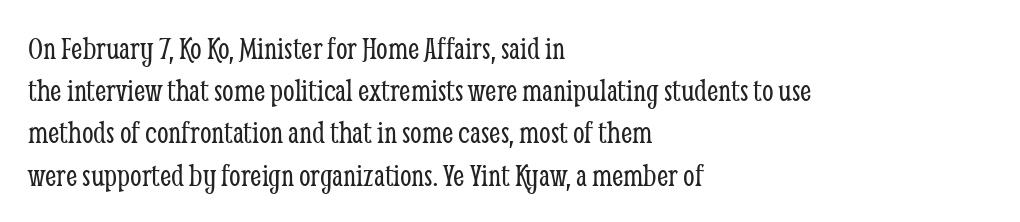
The image shows 33 px light, condensed serif type, upright; set left-aligned, normal line spacing (1.28x), normal letter spacing, not underlined; low stroke contrast and a medium x-height.
